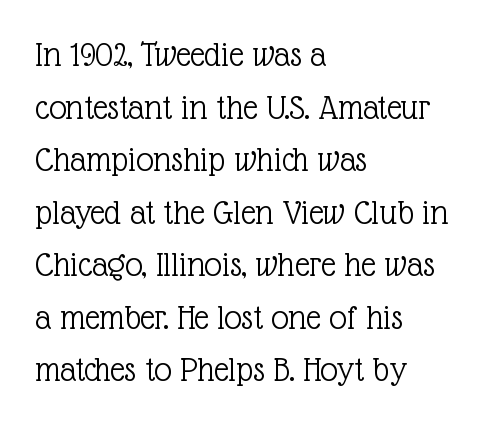
Upright lettering throughout. The letters advance in unequal steps, a hallmark of proportional type. How are the letters spaced? Ordinarily, with no added tracking. The leading is moderate, giving the passage an even texture. The passage shown is not underscored anywhere. Reading down the block, your eye returns to a fixed left position each line.
